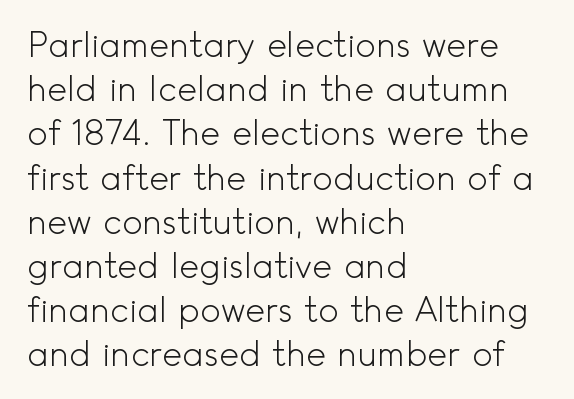
Q: Is the text bold? A: No.
Q: Is the text italic (slanted)? A: No, it is upright.
Q: Is the typeface a serif or a sans-serif typeface? A: Sans-serif.
Q: Is the text underlined? A: No.
Q: How is the paragraph aligned? A: Left-aligned.
Q: Is the spacing between letters normal or unusually wide? A: Normal.
Q: Is the spacing between lines tight, normal or loose? A: Normal.
Q: Width (condensed, normal, or wide)? A: Normal.
Q: x-height? A: Small.
Q: Monospaced? A: No.
